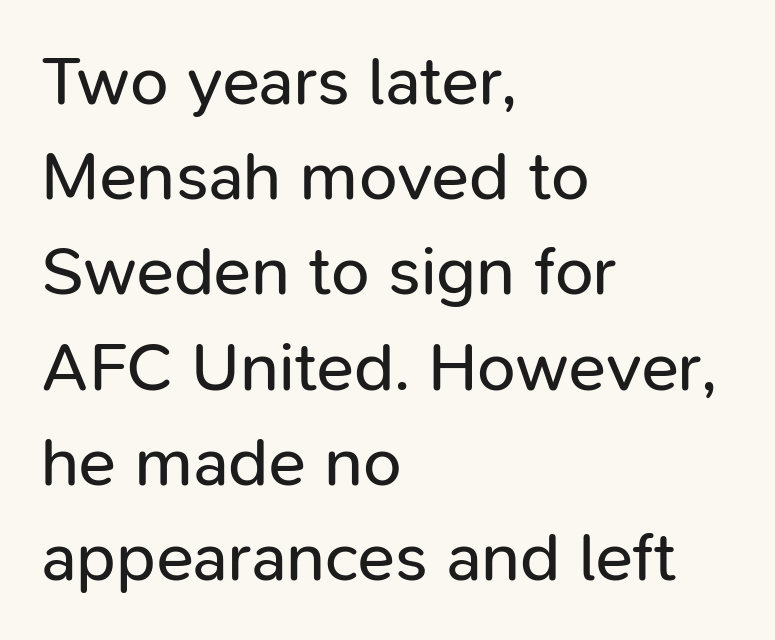
The image shows 69 px regular-weight sans-serif type, upright; set left-aligned, normal line spacing (1.38x), normal letter spacing, not underlined; low stroke contrast and a medium x-height.
